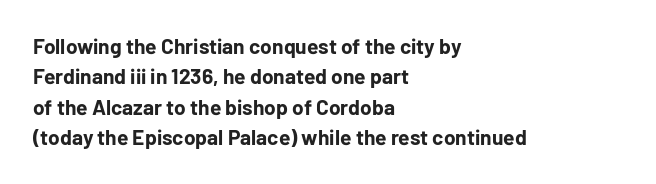
Notice how the stems are strictly vertical — no italics here. These words are printed bold, with thick strokes throughout. Leading: standard. You could call the tracking neutral — neither tight nor loose. The rendering anchors every line to the left-hand side. The words here are not underlined.
